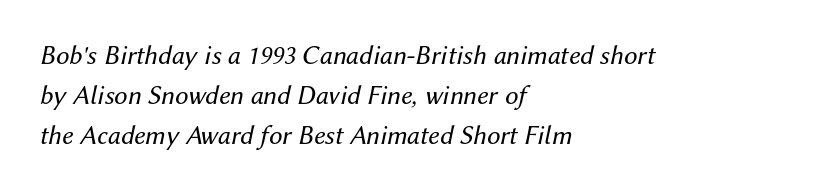
Tracking value appears to be zero — textbook default spacing. No letter is thick-stroked: the sample isn't bold. The passage shown leans; its letterforms are oblique. Every row of glyphs begins at an identical x-position on the left.
